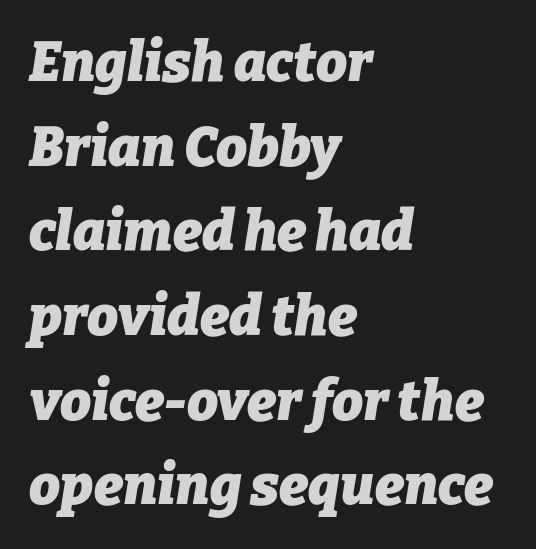
Note the varied advance widths — an 'i' is clearly narrower than an 'm'. Line spacing here is normal. No extra tracking has been applied to these lines. One-word summary of the alignment: left. Decoration check: the copy has no underline.
